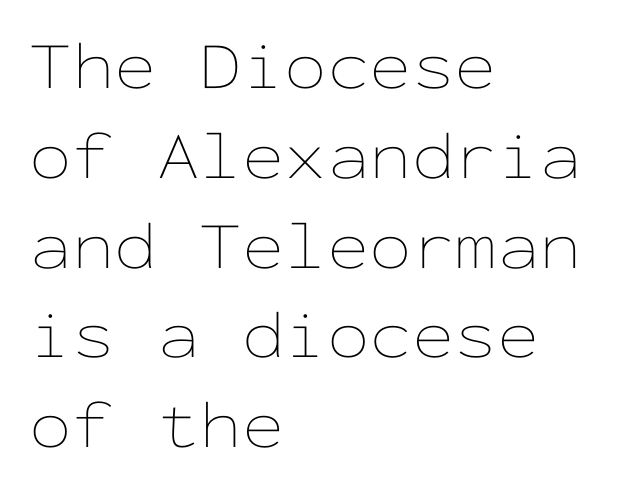
Q: Is the text bold? A: No.
Q: Is the text italic (slanted)? A: No, it is upright.
Q: Is the text underlined? A: No.
Q: How is the paragraph aligned? A: Left-aligned.
Q: Is the spacing between letters normal or unusually wide? A: Normal.
Q: Is the spacing between lines tight, normal or loose? A: Normal.
Q: Width (condensed, normal, or wide)? A: Wide.
Q: Stroke contrast? A: Low.
Q: x-height? A: Medium.
Q: Monospaced? A: Yes.
